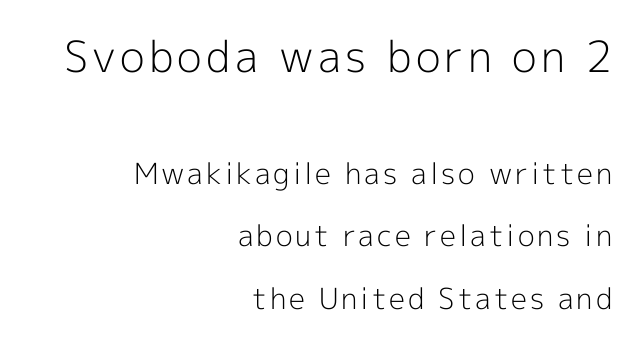
{"serif": "no", "italic": "no", "bold": "no", "weight": "light", "width": "normal", "x_height": "medium", "monospaced": "no", "underline": "no", "align": "right", "line_spacing": "loose", "line_spacing_ratio": 2.15, "larger_block": "first", "size_ratio": 1.48, "glyph_px": 43}
